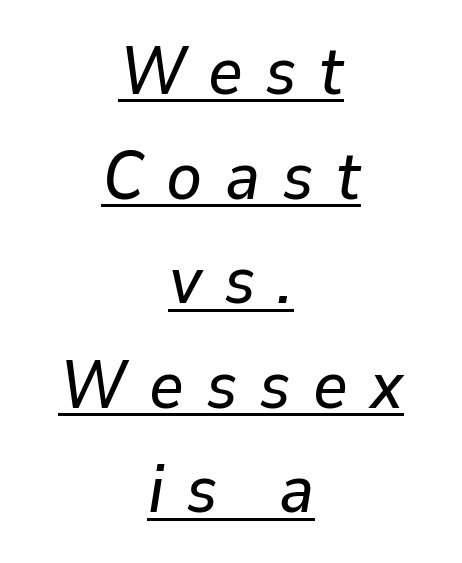
{"italic": "yes", "lean": "right", "slant_degrees": 9, "width": "normal", "stroke_contrast": "low", "x_height": "medium", "monospaced": "no", "underline": "yes", "align": "center", "line_spacing": "normal", "line_spacing_ratio": 1.56, "letter_spacing": "wide", "letter_spacing_em": 0.33, "glyph_px": 67}
